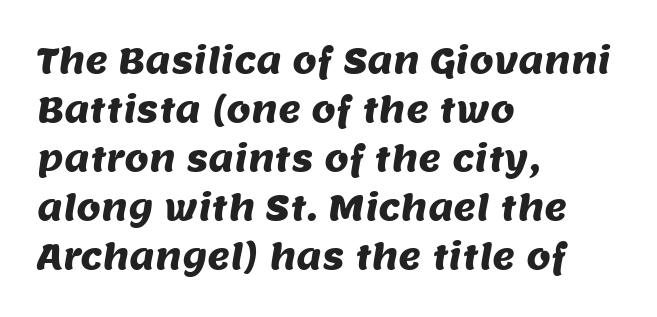
The lines in this sample share a left origin and differ only in where they stop. The typeface chosen for these lines omits serifs. In terms of leading, this rendering sits right in the middle. The strip under each line holds only bare page. Standard letterfit; no display-style spreading of the glyphs. Each letter keeps its own natural width here, so spacing adapts to shape.
